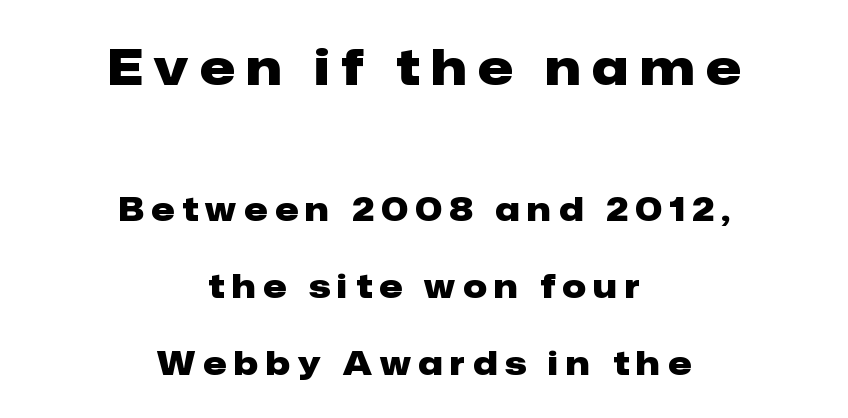
The rendering uses natural spacing where letterforms have individual widths. Just letters on the line, the space beneath them empty. The rendering uses a bold face; every stroke is thick and dark. Rows of type keep a wide berth in the vertical direction. Nope, not italic — everything's standing straight. Compared with a flush-left layout, this one balances lines on the center instead.
